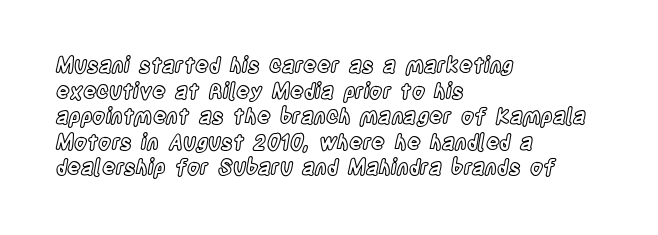
Q: Is the text italic (slanted)? A: Yes.
Q: Is the text underlined? A: No.
Q: How is the paragraph aligned? A: Left-aligned.
Q: Is the spacing between letters normal or unusually wide? A: Normal.
